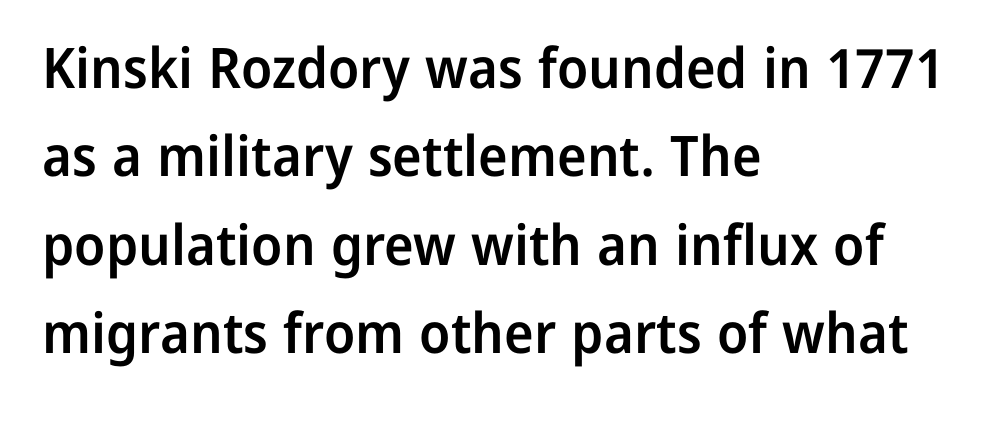
Classification — sans serif. Posture: upright roman. The letterforms sit shoulder to shoulder at normal distance. Varying glyph widths throughout — classic text-font behaviour. Short and long lines alike share a common starting point at left. Nobody drew a line under any word here.
